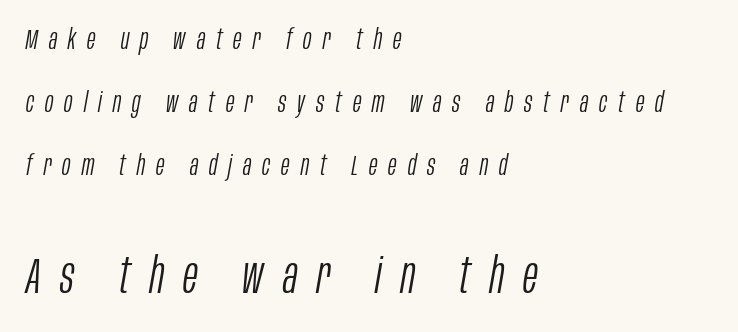
Q: Is the text bold? A: No.
Q: Is the text italic (slanted)? A: Yes, it leans right by about 10 degrees.
Q: Is the text underlined? A: No.
Q: How is the paragraph aligned? A: Left-aligned.
Q: Is the spacing between letters normal or unusually wide? A: Unusually wide.
Q: Is the spacing between lines tight, normal or loose? A: Loose.
Q: Which block of text is set in a larger size, the first (top) or the second (bottom)? A: The second (bottom) one.
Q: Width (condensed, normal, or wide)? A: Condensed.
Q: Stroke contrast? A: Low.
Q: x-height? A: Large.
Q: Monospaced? A: No.
